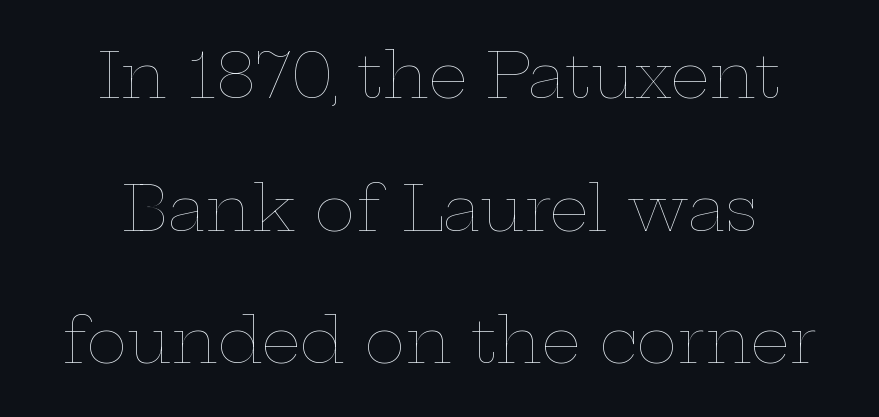
{"italic": "no", "bold": "no", "weight": "thin", "width": "wide", "stroke_contrast": "low", "x_height": "medium", "monospaced": "no", "underline": "no", "align": "center", "line_spacing": "loose", "line_spacing_ratio": 2.14, "letter_spacing": "normal", "letter_spacing_em": 0.0, "glyph_px": 62}
